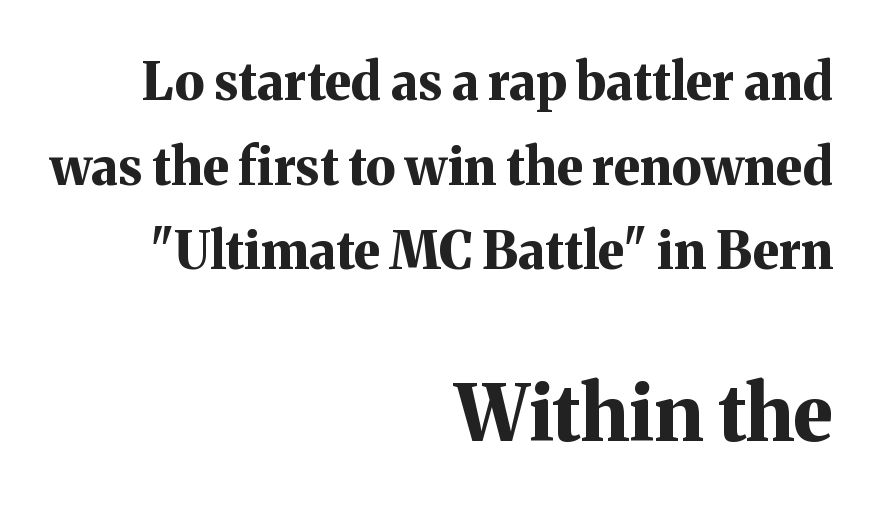
Q: Is the text bold? A: Yes.
Q: Is the text italic (slanted)? A: No, it is upright.
Q: Is the typeface a serif or a sans-serif typeface? A: Serif.
Q: Is the text underlined? A: No.
Q: How is the paragraph aligned? A: Right-aligned.
Q: Is the spacing between letters normal or unusually wide? A: Normal.
Q: Is the spacing between lines tight, normal or loose? A: Normal.
Q: Which block of text is set in a larger size, the first (top) or the second (bottom)? A: The second (bottom) one.
Q: Width (condensed, normal, or wide)? A: Normal.
Q: Stroke contrast? A: Medium.
Q: x-height? A: Medium.
Q: Monospaced? A: No.
